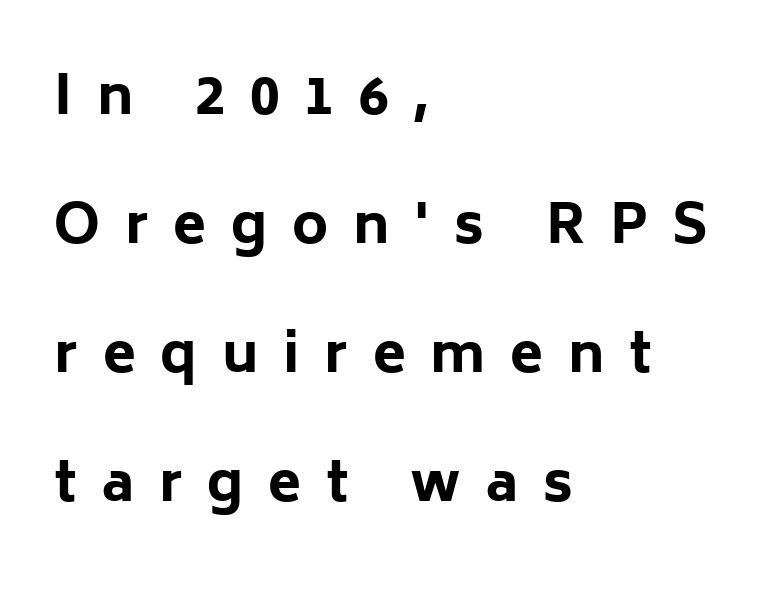
{"serif": "no", "italic": "no", "bold": "yes", "weight": "bold", "width": "normal", "stroke_contrast": "low", "x_height": "medium", "monospaced": "no", "underline": "no", "align": "left", "line_spacing": "loose", "line_spacing_ratio": 2.39, "letter_spacing": "wide", "letter_spacing_em": 0.46, "glyph_px": 54}
